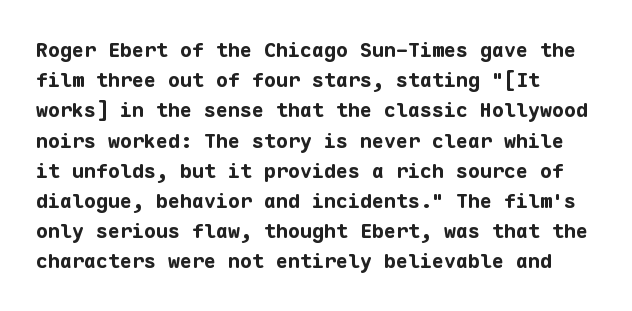
Q: Is the text bold? A: Yes.
Q: Is the text italic (slanted)? A: No, it is upright.
Q: Is the text underlined? A: No.
Q: Is the spacing between letters normal or unusually wide? A: Normal.
Q: Is the spacing between lines tight, normal or loose? A: Normal.
